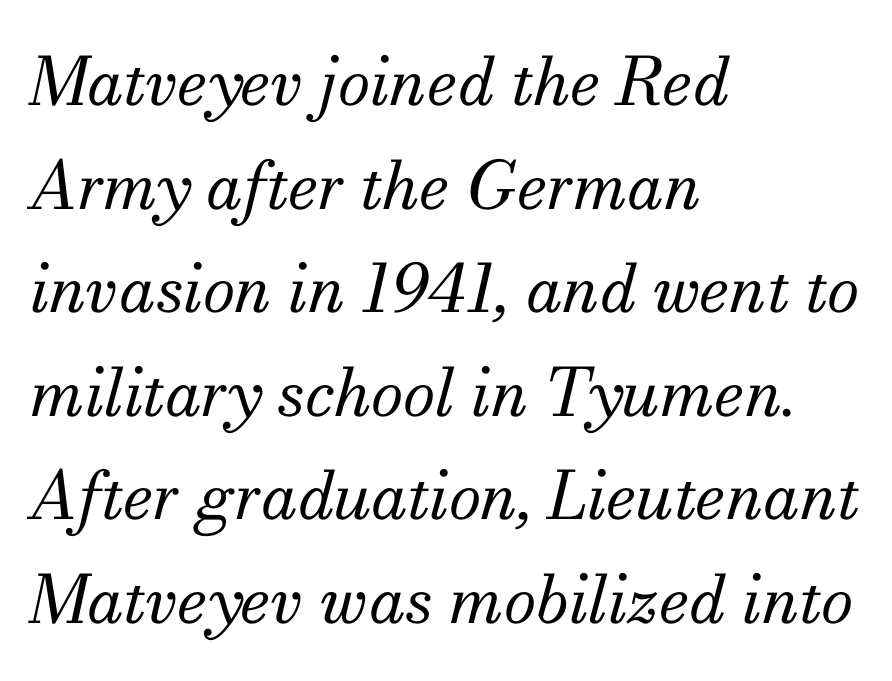
Q: Is the text bold? A: No.
Q: Is the text italic (slanted)? A: Yes, it leans right by about 13 degrees.
Q: Is the typeface a serif or a sans-serif typeface? A: Serif.
Q: Is the text underlined? A: No.
Q: How is the paragraph aligned? A: Left-aligned.
Q: Is the spacing between letters normal or unusually wide? A: Normal.
Q: Is the spacing between lines tight, normal or loose? A: Normal.
Q: Width (condensed, normal, or wide)? A: Normal.
Q: Stroke contrast? A: Medium.
Q: x-height? A: Small.
Q: Monospaced? A: No.
